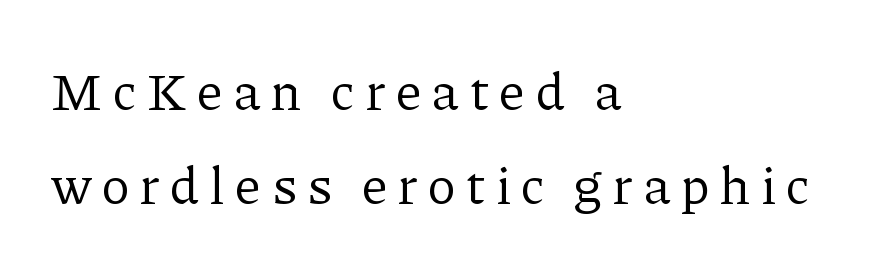
Q: Is the text bold? A: No.
Q: Is the text italic (slanted)? A: No, it is upright.
Q: Is the typeface a serif or a sans-serif typeface? A: Serif.
Q: Is the text underlined? A: No.
Q: How is the paragraph aligned? A: Left-aligned.
Q: Is the spacing between letters normal or unusually wide? A: Unusually wide.
Q: Width (condensed, normal, or wide)? A: Normal.
Q: Stroke contrast? A: Low.
Q: x-height? A: Medium.
Q: Monospaced? A: No.
